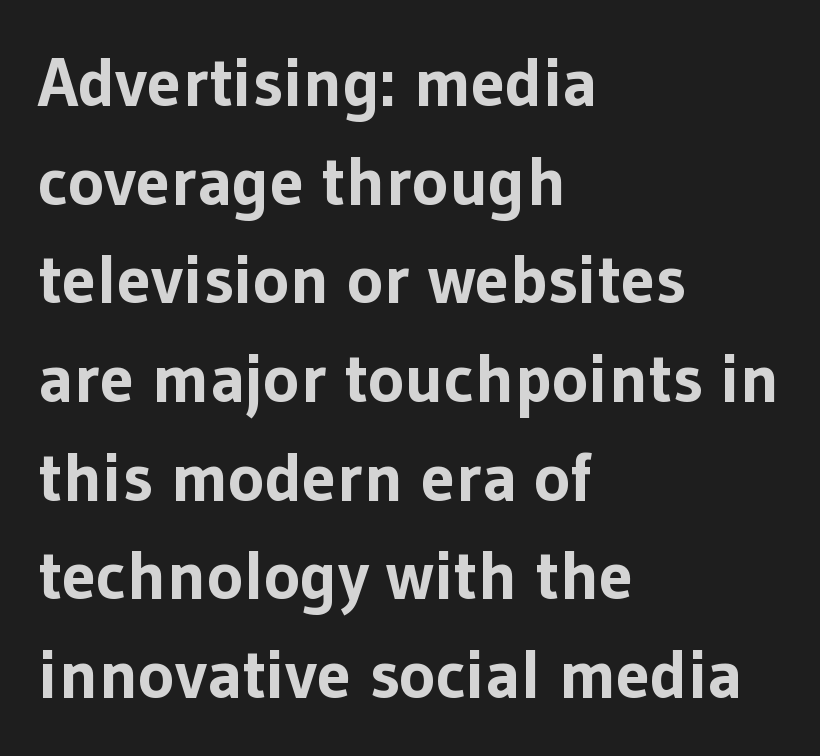
Set as a true bold cut, around the 700 mark. Summary of vertical rhythm: regular, with standard interline spacing. Unmarked baselines from the first word to the last. The text was rendered using a sans face with plain stroke endings. Compared with a centered layout, this one pins lines to the left instead. Quick note: not italic, upright.
